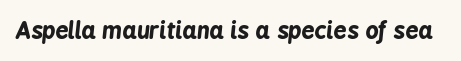
{"italic": "yes", "lean": "right", "slant_degrees": 6, "bold": "yes", "underline": "no", "letter_spacing": "normal", "letter_spacing_em": 0.0, "glyph_px": 23}
